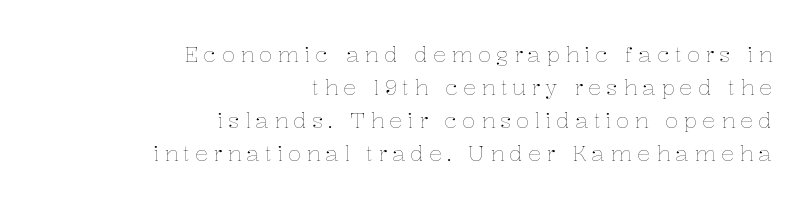
{"italic": "no", "bold": "no", "underline": "no", "align": "right", "line_spacing": "normal", "line_spacing_ratio": 1.5, "letter_spacing": "wide", "letter_spacing_em": 0.23, "glyph_px": 22}
